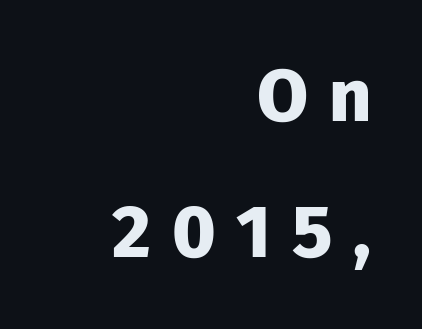
Q: Is the text bold? A: Yes.
Q: Is the text italic (slanted)? A: No, it is upright.
Q: Is the typeface a serif or a sans-serif typeface? A: Sans-serif.
Q: Is the text underlined? A: No.
Q: How is the paragraph aligned? A: Right-aligned.
Q: Is the spacing between letters normal or unusually wide? A: Unusually wide.
Q: Width (condensed, normal, or wide)? A: Normal.
Q: Stroke contrast? A: Low.
Q: x-height? A: Medium.
Q: Monospaced? A: No.
